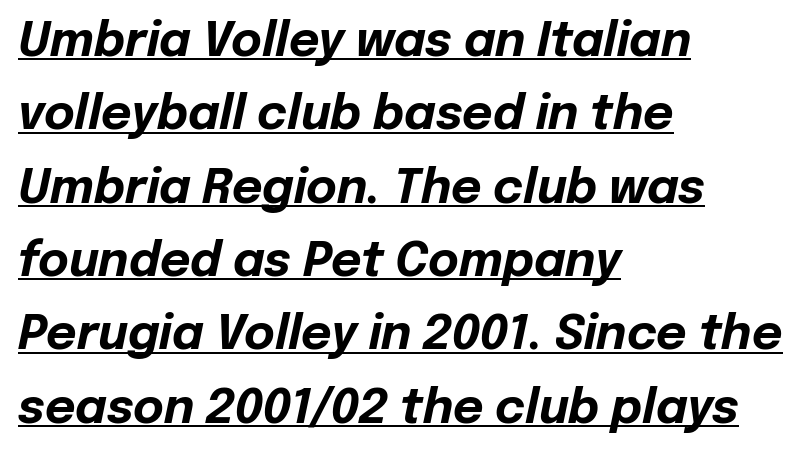
The image shows 47 px bold type, italic (leaning right); set left-aligned, normal line spacing (1.56x), normal letter spacing, underlined; low stroke contrast and a medium x-height.
